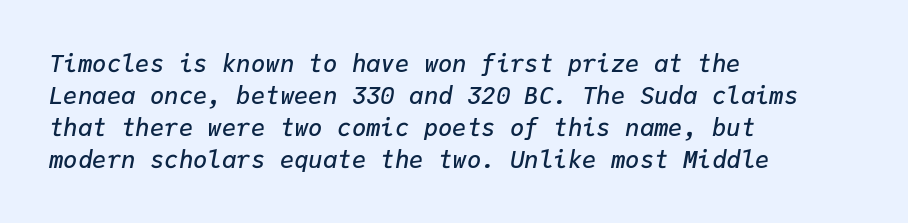
Q: Is the text bold? A: Semi-bold.
Q: Is the text italic (slanted)? A: Yes, it leans right by about 9 degrees.
Q: Is the text underlined? A: No.
Q: How is the paragraph aligned? A: Left-aligned.
Q: Is the spacing between letters normal or unusually wide? A: Normal.
Q: Is the spacing between lines tight, normal or loose? A: Normal.
